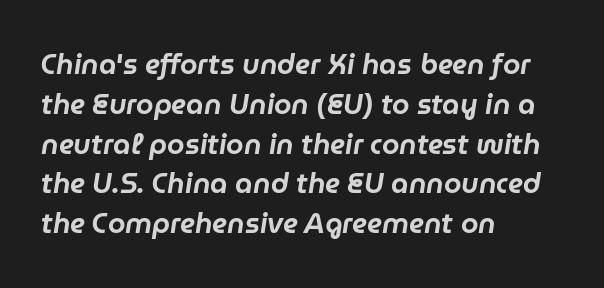
{"italic": "yes", "lean": "right", "slant_degrees": 9, "width": "normal", "stroke_contrast": "low", "x_height": "medium", "monospaced": "no", "underline": "no", "align": "left", "line_spacing": "normal", "line_spacing_ratio": 1.42, "letter_spacing": "normal", "letter_spacing_em": 0.0, "glyph_px": 28}
